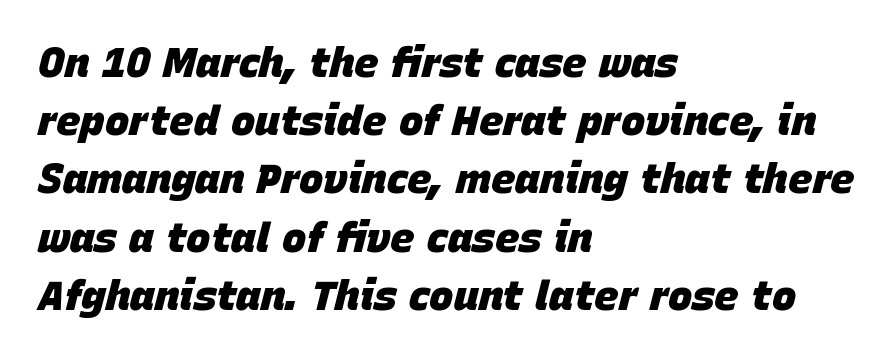
Q: Is the text bold? A: Yes.
Q: Is the text italic (slanted)? A: Yes, it leans right by about 15 degrees.
Q: Is the text underlined? A: No.
Q: How is the paragraph aligned? A: Left-aligned.
Q: Is the spacing between letters normal or unusually wide? A: Normal.
Q: Is the spacing between lines tight, normal or loose? A: Normal.
Q: Width (condensed, normal, or wide)? A: Normal.
Q: Stroke contrast? A: Low.
Q: x-height? A: Large.
Q: Monospaced? A: No.
